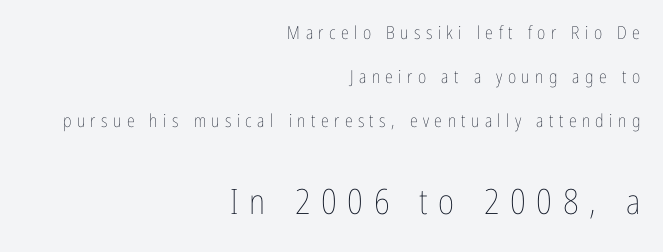
The image shows 35 px thin, condensed type, upright; set right-aligned, loose line spacing (2.45x), unusually wide letter spacing (+0.3 em), not underlined; the second (bottom) block is 1.94x larger; low stroke contrast and a medium x-height.
